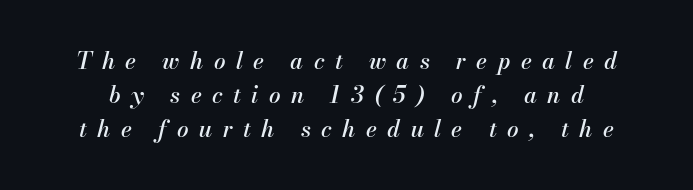
The image shows 23 px text type, italic (leaning right); set normal line spacing (1.47x), unusually wide letter spacing (+0.45 em), not underlined.
